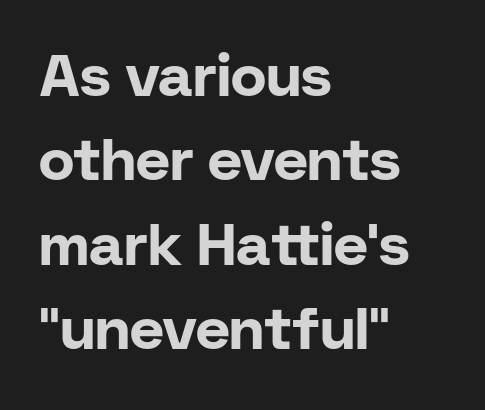
The image shows 59 px bold sans-serif type, upright; set left-aligned, normal line spacing (1.43x), normal letter spacing, not underlined; low stroke contrast and a medium x-height.
